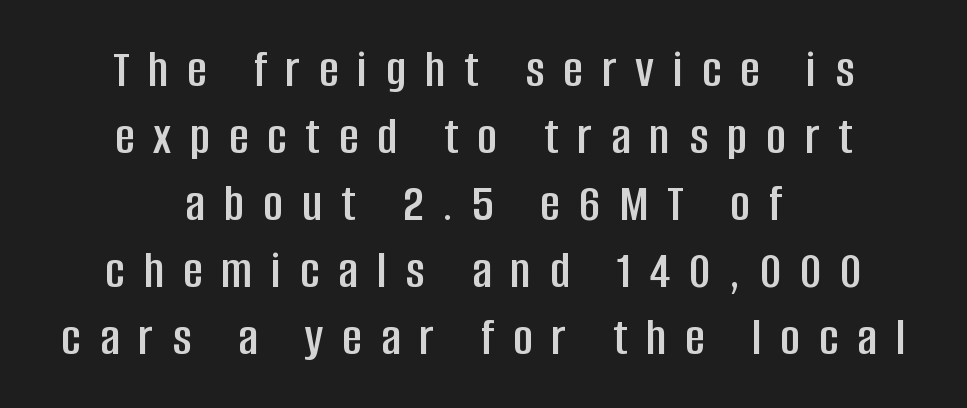
{"serif": "no", "italic": "no", "width": "condensed", "stroke_contrast": "low", "x_height": "large", "monospaced": "no", "underline": "no", "align": "center", "line_spacing_ratio": 1.24, "letter_spacing": "wide", "letter_spacing_em": 0.35, "glyph_px": 54}
